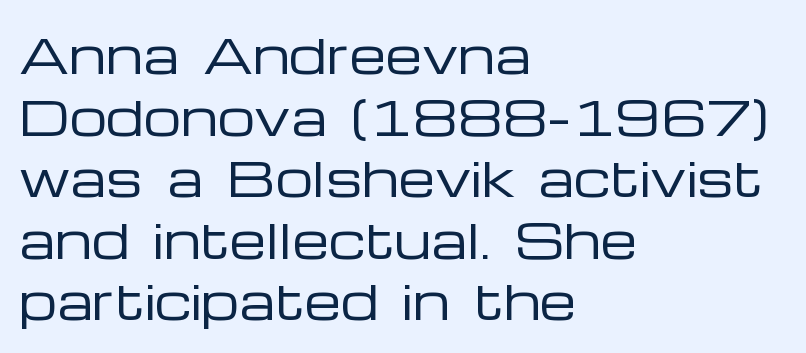
Q: Is the text bold? A: No.
Q: Is the text italic (slanted)? A: No, it is upright.
Q: Is the typeface a serif or a sans-serif typeface? A: Sans-serif.
Q: Is the text underlined? A: No.
Q: How is the paragraph aligned? A: Left-aligned.
Q: Is the spacing between letters normal or unusually wide? A: Normal.
Q: Is the spacing between lines tight, normal or loose? A: Normal.
Q: Width (condensed, normal, or wide)? A: Wide.
Q: Stroke contrast? A: Low.
Q: x-height? A: Medium.
Q: Monospaced? A: No.
